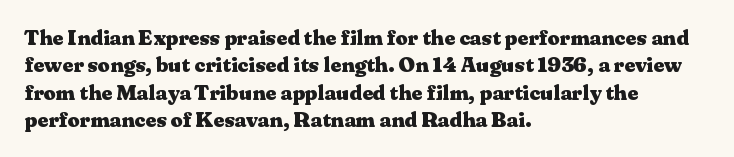
Q: Is the text bold? A: Yes.
Q: Is the text italic (slanted)? A: No, it is upright.
Q: Is the text underlined? A: No.
Q: How is the paragraph aligned? A: Left-aligned.
Q: Is the spacing between letters normal or unusually wide? A: Normal.
Q: Is the spacing between lines tight, normal or loose? A: Normal.
